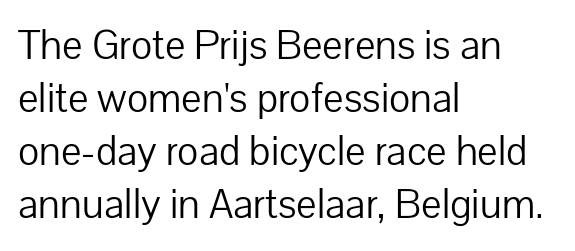
{"serif": "no", "italic": "no", "bold": "no", "weight": "light", "width": "normal", "stroke_contrast": "low", "x_height": "medium", "monospaced": "no", "underline": "no", "align": "left", "line_spacing_ratio": 1.23, "letter_spacing": "normal", "letter_spacing_em": 0.0, "glyph_px": 43}
